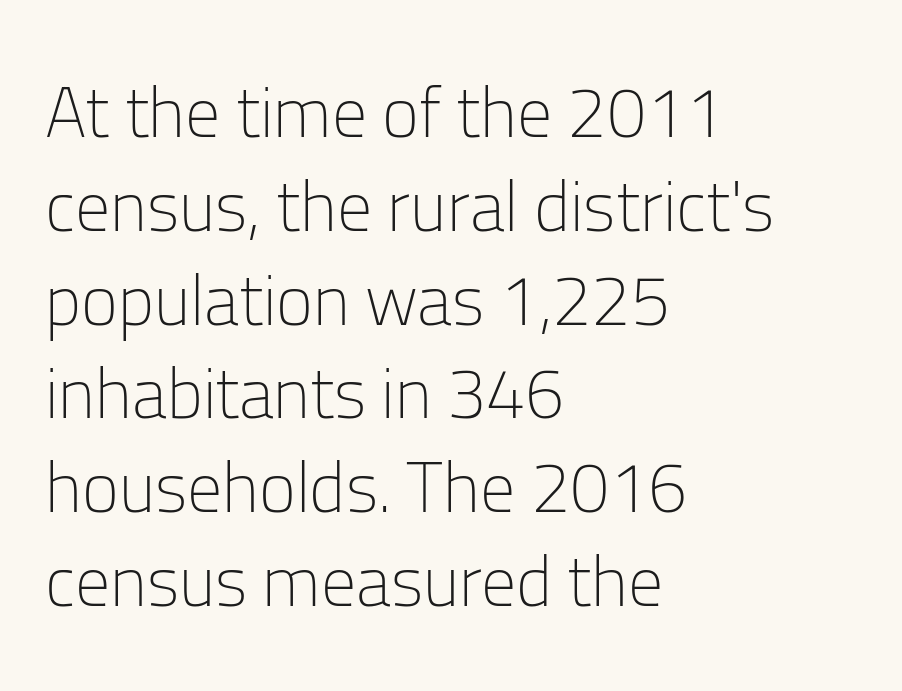
{"serif": "no", "italic": "no", "bold": "no", "weight": "light", "width": "normal", "stroke_contrast": "low", "x_height": "medium", "monospaced": "no", "underline": "no", "align": "left", "line_spacing": "normal", "line_spacing_ratio": 1.34, "letter_spacing": "normal", "letter_spacing_em": 0.0, "glyph_px": 70}
